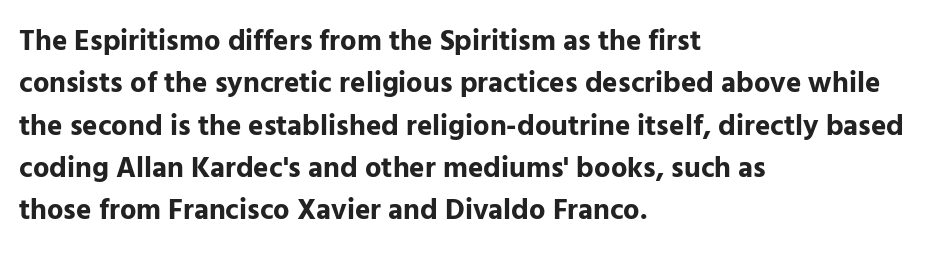
Q: Is the text bold? A: Yes.
Q: Is the text italic (slanted)? A: No, it is upright.
Q: Is the typeface a serif or a sans-serif typeface? A: Sans-serif.
Q: Is the text underlined? A: No.
Q: How is the paragraph aligned? A: Left-aligned.
Q: Is the spacing between letters normal or unusually wide? A: Normal.
Q: Is the spacing between lines tight, normal or loose? A: Normal.
Q: Width (condensed, normal, or wide)? A: Normal.
Q: Stroke contrast? A: Low.
Q: x-height? A: Medium.
Q: Monospaced? A: No.
